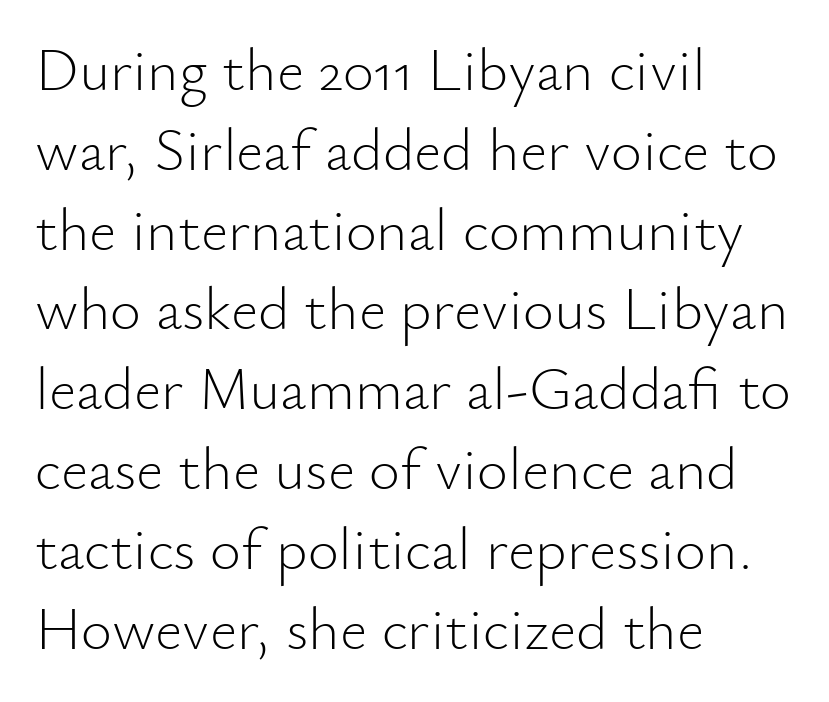
Left-aligned paragraph, ragged on the right. Style check: upright. No extra tracking has been applied to these lines. Looks like regular typesetting: each glyph gets only the width it needs. The font sits on the lighter half of the weight spectrum, regular included. Vertically, the passage feels balanced, rows spaced as you'd expect.
